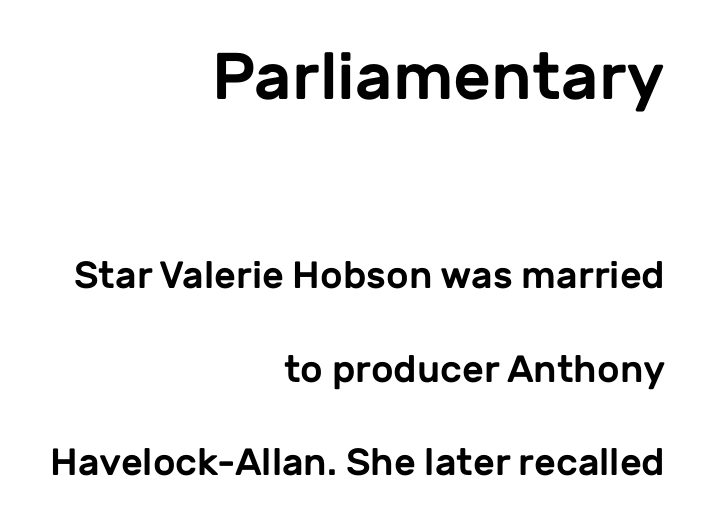
The gap between lines stays unmarked. This sample uses plain, unmodified letter spacing. The rendering shrinks the type as you move from the upper chunk to the lower. The designer dialed line spacing up above the default. The typeface chosen for these lines omits serifs.
